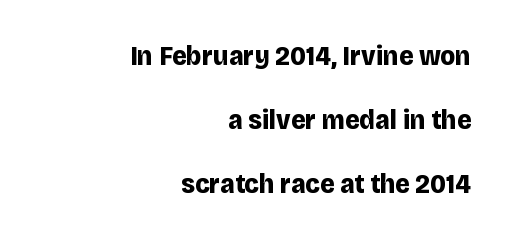
The image shows 28 px bold sans-serif type, upright; set right-aligned, loose line spacing (2.29x), normal letter spacing, not underlined; low stroke contrast and a large x-height.
